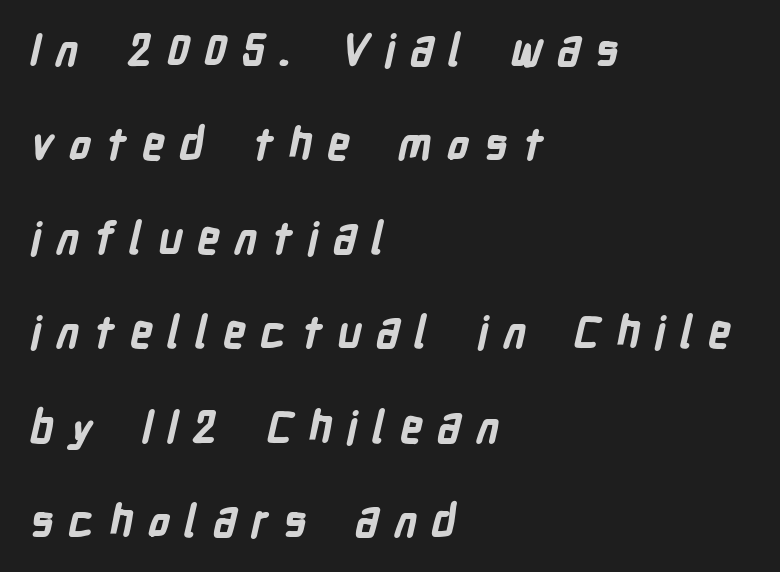
{"serif": "no", "bold": "yes", "weight": "bold", "width": "condensed", "stroke_contrast": "low", "x_height": "medium", "monospaced": "no", "underline": "no", "align": "left", "line_spacing": "loose", "line_spacing_ratio": 2.14, "letter_spacing": "wide", "letter_spacing_em": 0.33, "glyph_px": 44}
